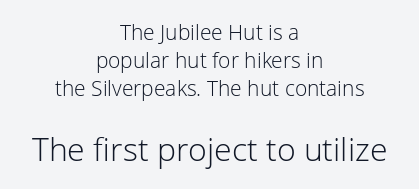
Q: Is the text bold? A: No.
Q: Is the text italic (slanted)? A: No, it is upright.
Q: Is the typeface a serif or a sans-serif typeface? A: Sans-serif.
Q: Is the text underlined? A: No.
Q: How is the paragraph aligned? A: Centered.
Q: Is the spacing between letters normal or unusually wide? A: Normal.
Q: Is the spacing between lines tight, normal or loose? A: Normal.
Q: Which block of text is set in a larger size, the first (top) or the second (bottom)? A: The second (bottom) one.
Q: Width (condensed, normal, or wide)? A: Normal.
Q: Stroke contrast? A: Low.
Q: x-height? A: Medium.
Q: Monospaced? A: No.
